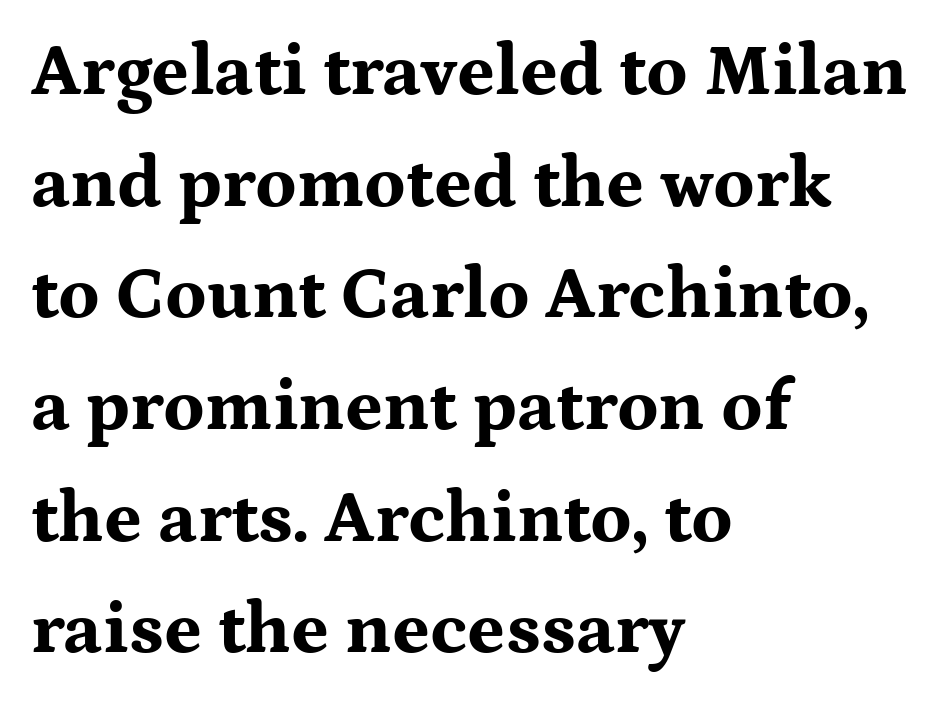
The image shows 73 px bold, wide serif type, upright; set left-aligned, normal line spacing (1.53x), normal letter spacing, not underlined; medium stroke contrast and a medium x-height.
